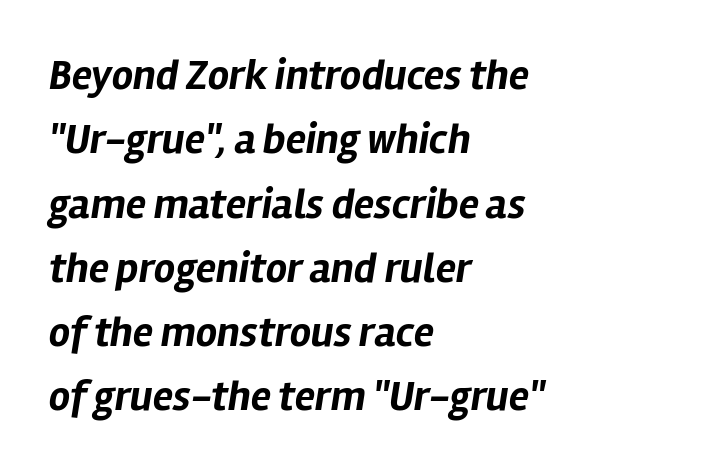
{"italic": "yes", "lean": "right", "slant_degrees": 12, "bold": "yes", "weight": "bold", "width": "normal", "stroke_contrast": "low", "x_height": "medium", "monospaced": "no", "underline": "no", "align": "left", "line_spacing": "normal", "line_spacing_ratio": 1.53, "letter_spacing": "normal", "letter_spacing_em": 0.0, "glyph_px": 42}
